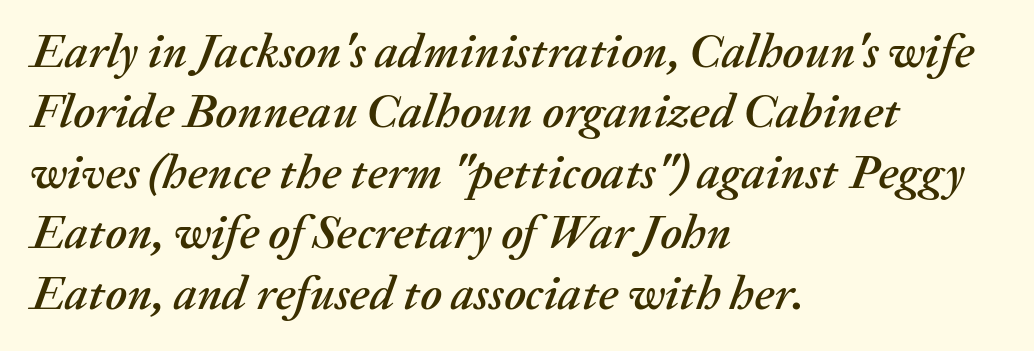
{"italic": "yes", "lean": "right", "slant_degrees": 20, "width": "normal", "stroke_contrast": "medium", "x_height": "medium", "monospaced": "no", "underline": "no", "align": "left", "line_spacing": "normal", "line_spacing_ratio": 1.26, "letter_spacing": "normal", "letter_spacing_em": 0.0, "glyph_px": 48}
